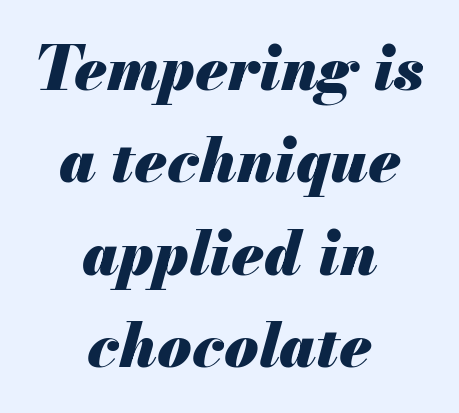
Q: Is the text bold? A: Yes.
Q: Is the text italic (slanted)? A: Yes, it leans right by about 13 degrees.
Q: Is the text underlined? A: No.
Q: How is the paragraph aligned? A: Centered.
Q: Is the spacing between letters normal or unusually wide? A: Normal.
Q: Is the spacing between lines tight, normal or loose? A: Normal.
Q: Width (condensed, normal, or wide)? A: Normal.
Q: Stroke contrast? A: Medium.
Q: x-height? A: Small.
Q: Monospaced? A: No.
